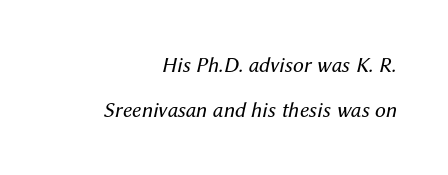
Characters are canted at an angle relative to the baseline's perpendicular. This block would shrink considerably if given ordinary leading; it's expanded now. A flush-right, rag-left setting is used for this passage. Weight class: somewhere from thin through regular. What stands out about the letter spacing? Nothing — it is the standard amount.
